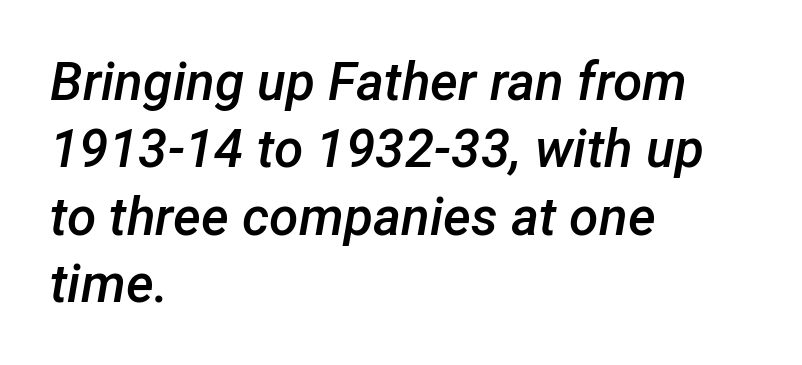
{"italic": "yes", "lean": "right", "slant_degrees": 12, "bold": "semi", "weight": "semibold", "width": "normal", "stroke_contrast": "low", "x_height": "medium", "monospaced": "no", "underline": "no", "align": "left", "line_spacing": "normal", "line_spacing_ratio": 1.27, "letter_spacing": "normal", "letter_spacing_em": 0.0, "glyph_px": 53}
